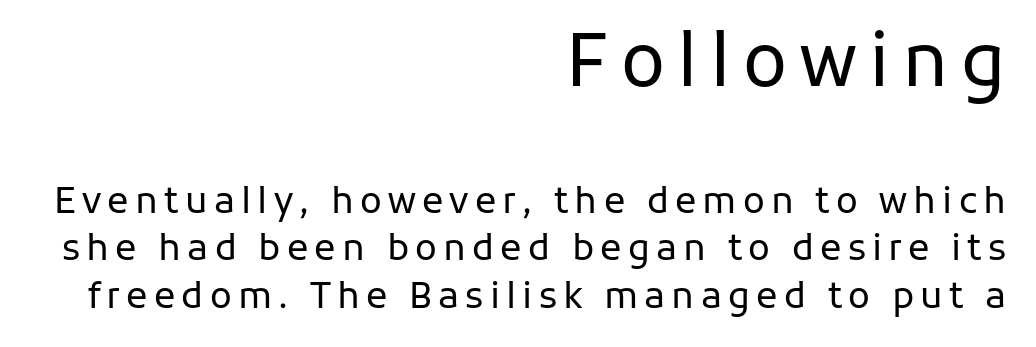
The image shows 73 px regular-weight sans-serif type, upright; set right-aligned, normal line spacing (1.32x), not underlined; the first (top) block is 2.03x larger; low stroke contrast and a medium x-height.
